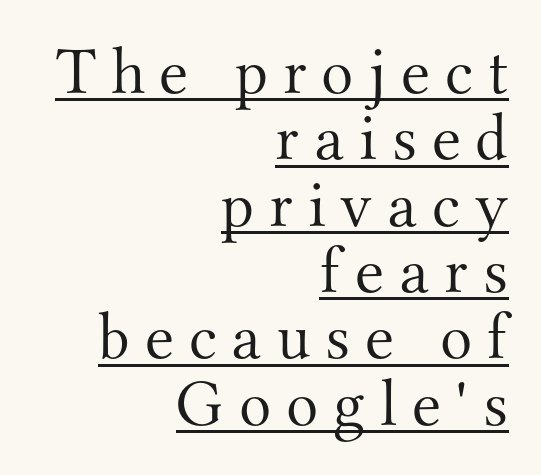
Between one letter and the next there's a generous, obvious gap. To sum up the face: it has serifs. You could not count columns in this text — the font is proportionally spaced. Line endings align vertically; line beginnings do not. You could barely slide anything between these rows.
